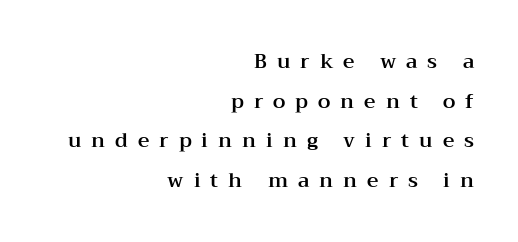
Q: Is the text italic (slanted)? A: No, it is upright.
Q: Is the text underlined? A: No.
Q: How is the paragraph aligned? A: Right-aligned.
Q: Is the spacing between letters normal or unusually wide? A: Unusually wide.
Q: Is the spacing between lines tight, normal or loose? A: Loose.
